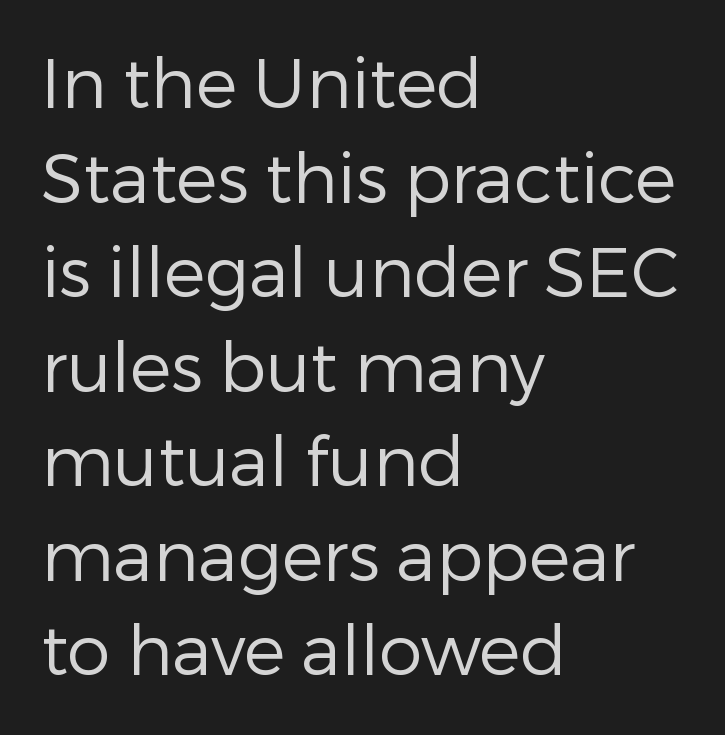
{"serif": "no", "italic": "no", "bold": "no", "weight": "regular", "width": "normal", "stroke_contrast": "low", "x_height": "medium", "monospaced": "no", "underline": "no", "align": "left", "line_spacing": "normal", "line_spacing_ratio": 1.37, "letter_spacing": "normal", "letter_spacing_em": 0.0, "glyph_px": 69}
